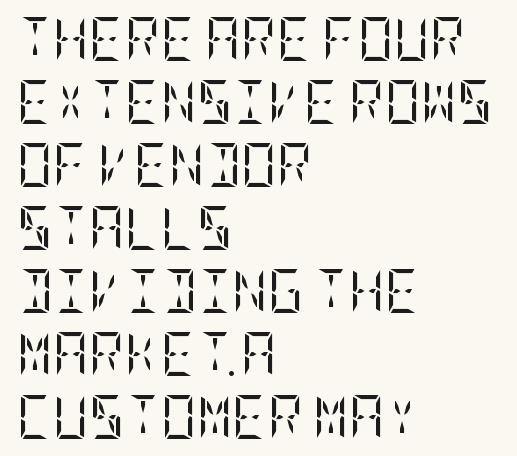
Q: Is the text bold? A: No.
Q: Is the text italic (slanted)? A: No, it is upright.
Q: Is the typeface a serif or a sans-serif typeface? A: Serif.
Q: Is the text underlined? A: No.
Q: How is the paragraph aligned? A: Left-aligned.
Q: Is the spacing between letters normal or unusually wide? A: Normal.
Q: Is the spacing between lines tight, normal or loose? A: Normal.
Q: Width (condensed, normal, or wide)? A: Condensed.
Q: Stroke contrast? A: Low.
Q: x-height? A: Large.
